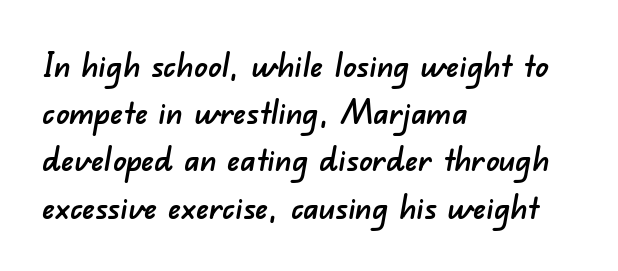
The space between consecutive lines is moderate. The rag falls on the right side of this text block. How are the letters spaced? Ordinarily, with no added tracking. Check under the words: just untouched page.
